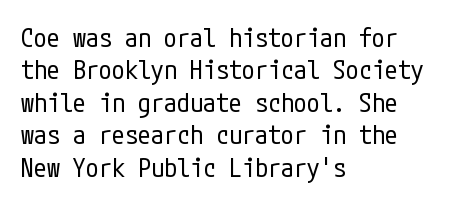
Q: Is the text bold? A: No.
Q: Is the text italic (slanted)? A: No, it is upright.
Q: Is the text underlined? A: No.
Q: How is the paragraph aligned? A: Left-aligned.
Q: Is the spacing between letters normal or unusually wide? A: Normal.
Q: Is the spacing between lines tight, normal or loose? A: Normal.
